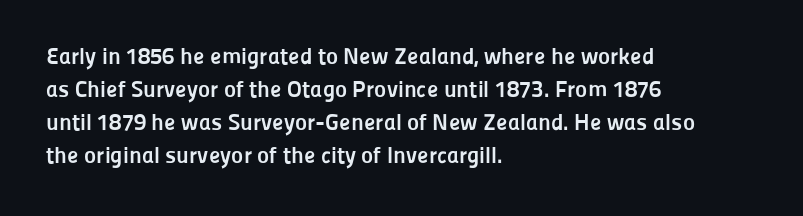
Q: Is the text bold? A: Yes.
Q: Is the text italic (slanted)? A: No, it is upright.
Q: Is the text underlined? A: No.
Q: How is the paragraph aligned? A: Left-aligned.
Q: Is the spacing between letters normal or unusually wide? A: Normal.
Q: Is the spacing between lines tight, normal or loose? A: Normal.
